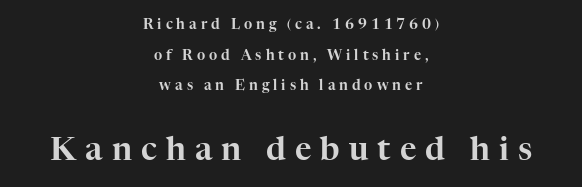
The image shows 32 px serif type, upright; set centered, loose line spacing (2.18x), unusually wide letter spacing (+0.28 em), not underlined; the second (bottom) block is 2.29x larger; high stroke contrast and a medium x-height.
